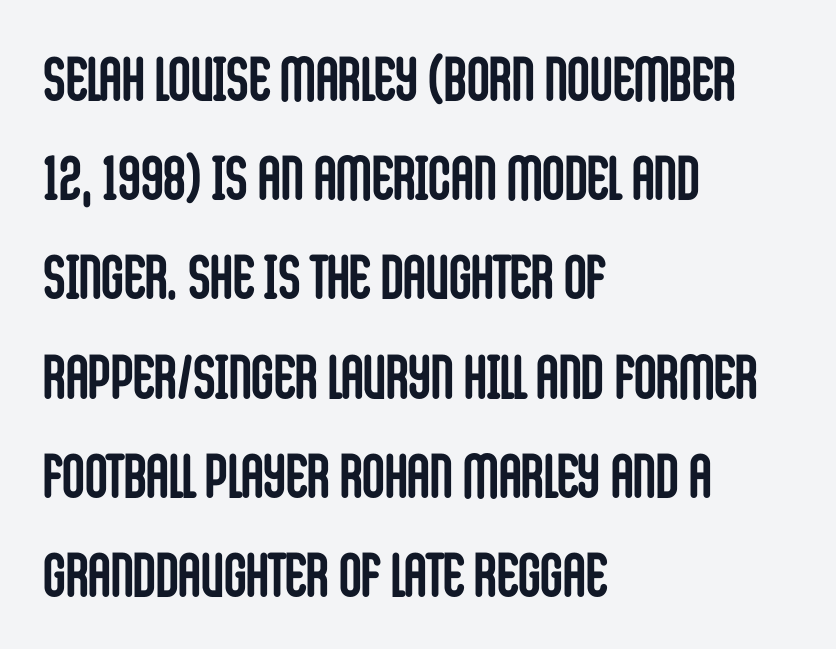
{"serif": "no", "italic": "no", "bold": "yes", "weight": "semibold", "width": "condensed", "stroke_contrast": "low", "x_height": "large", "monospaced": "no", "underline": "no", "align": "left", "line_spacing": "normal", "line_spacing_ratio": 1.6, "letter_spacing": "normal", "letter_spacing_em": 0.0, "glyph_px": 62}
